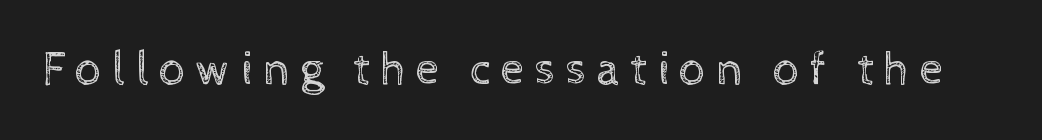
The image shows 47 px regular-weight type, upright; set unusually wide letter spacing (+0.21 em), not underlined; a medium x-height.
